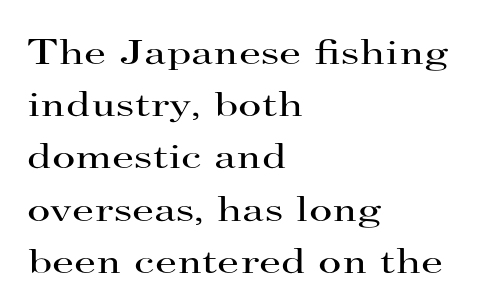
Q: Is the text bold? A: No.
Q: Is the text italic (slanted)? A: No, it is upright.
Q: Is the typeface a serif or a sans-serif typeface? A: Serif.
Q: Is the text underlined? A: No.
Q: How is the paragraph aligned? A: Left-aligned.
Q: Is the spacing between letters normal or unusually wide? A: Normal.
Q: Is the spacing between lines tight, normal or loose? A: Normal.
Q: Width (condensed, normal, or wide)? A: Wide.
Q: Stroke contrast? A: High.
Q: x-height? A: Small.
Q: Monospaced? A: No.
